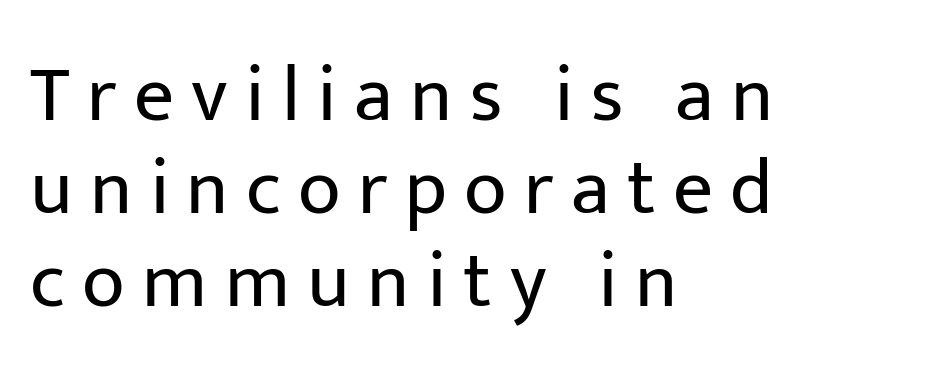
The image shows 79 px regular-weight sans-serif type, upright; set left-aligned, line spacing 1.18x, unusually wide letter spacing (+0.22 em), not underlined; low stroke contrast and a medium x-height.
